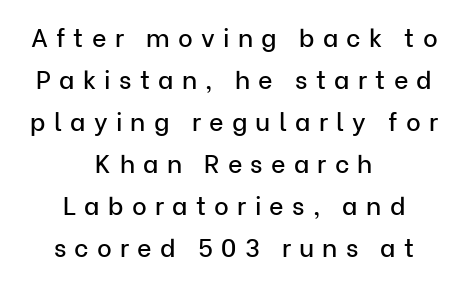
Q: Is the text italic (slanted)? A: No, it is upright.
Q: Is the text underlined? A: No.
Q: How is the paragraph aligned? A: Centered.
Q: Is the spacing between letters normal or unusually wide? A: Unusually wide.
Q: Is the spacing between lines tight, normal or loose? A: Normal.
